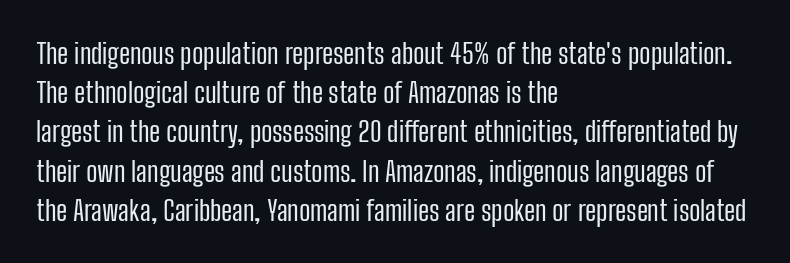
Q: Is the text bold? A: No.
Q: Is the text italic (slanted)? A: No, it is upright.
Q: Is the typeface a serif or a sans-serif typeface? A: Sans-serif.
Q: Is the text underlined? A: No.
Q: How is the paragraph aligned? A: Left-aligned.
Q: Is the spacing between letters normal or unusually wide? A: Normal.
Q: Is the spacing between lines tight, normal or loose? A: Normal.
Q: Width (condensed, normal, or wide)? A: Condensed.
Q: Stroke contrast? A: Low.
Q: x-height? A: Medium.
Q: Monospaced? A: No.
